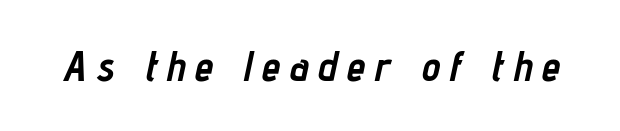
Q: Is the text bold? A: Yes.
Q: Is the text italic (slanted)? A: Yes, it leans right by about 12 degrees.
Q: Is the text underlined? A: No.
Q: Is the spacing between letters normal or unusually wide? A: Unusually wide.
Q: Width (condensed, normal, or wide)? A: Condensed.
Q: Stroke contrast? A: Low.
Q: x-height? A: Medium.
Q: Monospaced? A: No.
